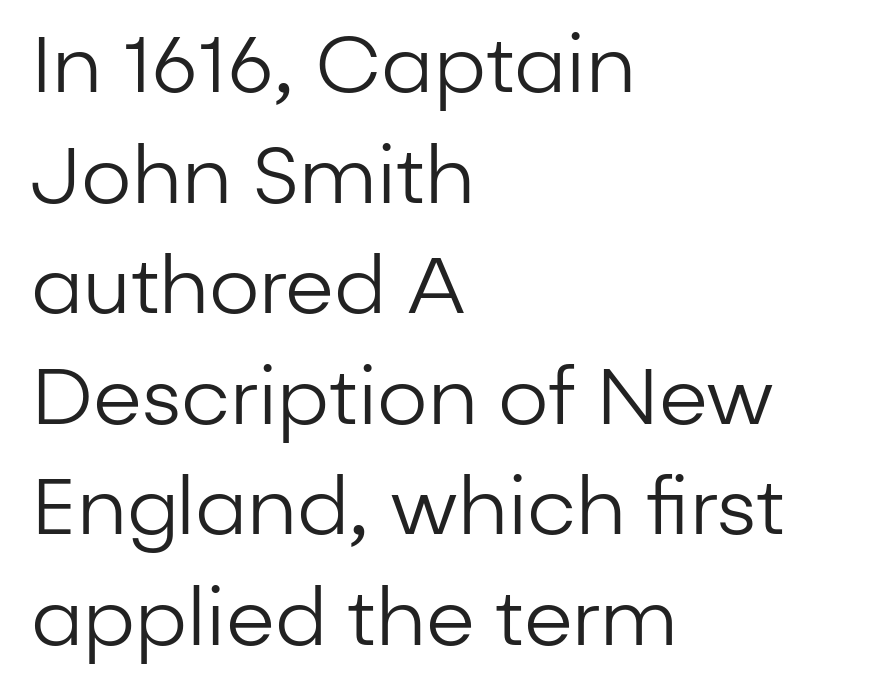
{"serif": "no", "italic": "no", "bold": "no", "weight": "regular", "width": "normal", "stroke_contrast": "low", "x_height": "medium", "monospaced": "no", "underline": "no", "align": "left", "line_spacing": "normal", "line_spacing_ratio": 1.4, "letter_spacing": "normal", "letter_spacing_em": 0.0, "glyph_px": 79}
